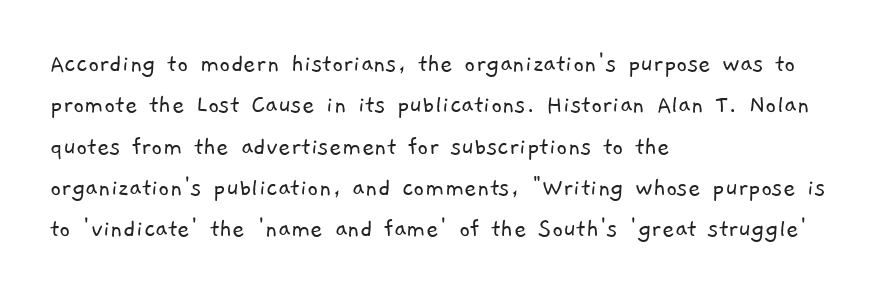
Q: Is the text bold? A: No.
Q: Is the text underlined? A: No.
Q: How is the paragraph aligned? A: Left-aligned.
Q: Is the spacing between letters normal or unusually wide? A: Normal.
Q: Is the spacing between lines tight, normal or loose? A: Normal.
